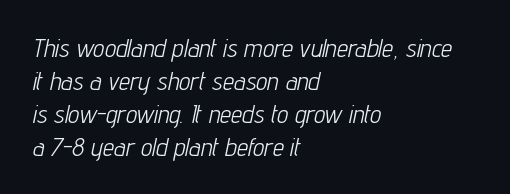
The image shows 25 px text type, italic (leaning right); set left-aligned, normal line spacing (1.32x), normal letter spacing, not underlined.
